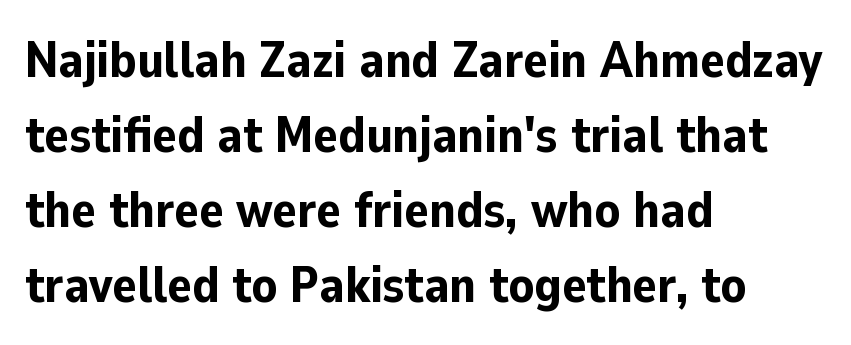
Q: Is the text bold? A: Yes.
Q: Is the text italic (slanted)? A: No, it is upright.
Q: Is the typeface a serif or a sans-serif typeface? A: Sans-serif.
Q: Is the text underlined? A: No.
Q: How is the paragraph aligned? A: Left-aligned.
Q: Is the spacing between letters normal or unusually wide? A: Normal.
Q: Is the spacing between lines tight, normal or loose? A: Normal.
Q: Width (condensed, normal, or wide)? A: Normal.
Q: Stroke contrast? A: Low.
Q: x-height? A: Medium.
Q: Monospaced? A: No.
